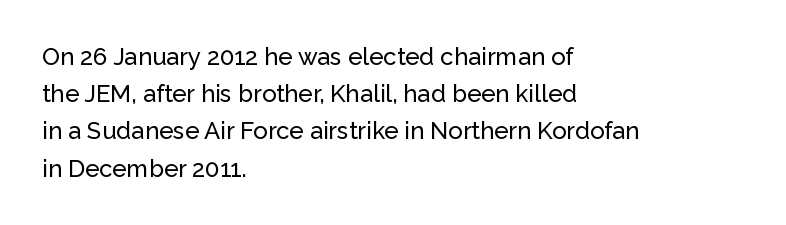
Q: Is the text italic (slanted)? A: No, it is upright.
Q: Is the text underlined? A: No.
Q: How is the paragraph aligned? A: Left-aligned.
Q: Is the spacing between letters normal or unusually wide? A: Normal.
Q: Is the spacing between lines tight, normal or loose? A: Normal.
